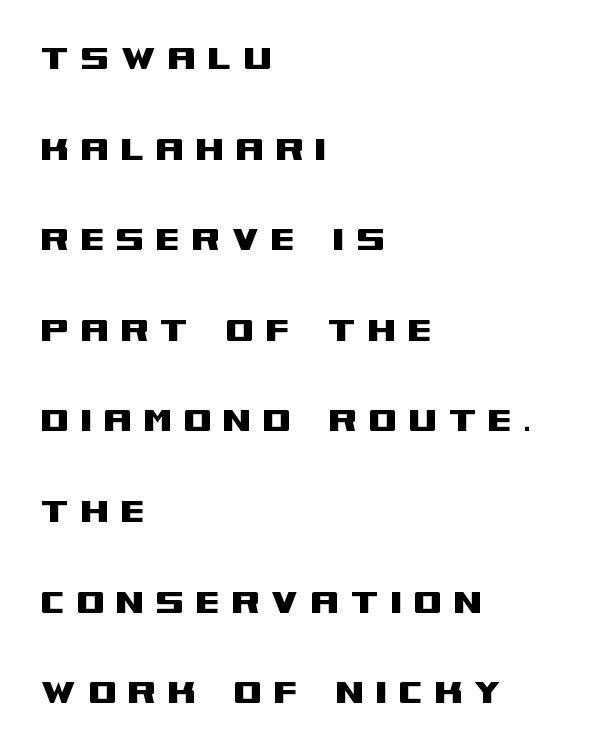
Q: Is the text italic (slanted)? A: No, it is upright.
Q: Is the typeface a serif or a sans-serif typeface? A: Sans-serif.
Q: Is the text underlined? A: No.
Q: How is the paragraph aligned? A: Left-aligned.
Q: Is the spacing between letters normal or unusually wide? A: Unusually wide.
Q: Is the spacing between lines tight, normal or loose? A: Loose.
Q: Width (condensed, normal, or wide)? A: Wide.
Q: Stroke contrast? A: Medium.
Q: x-height? A: Large.
Q: Monospaced? A: No.
